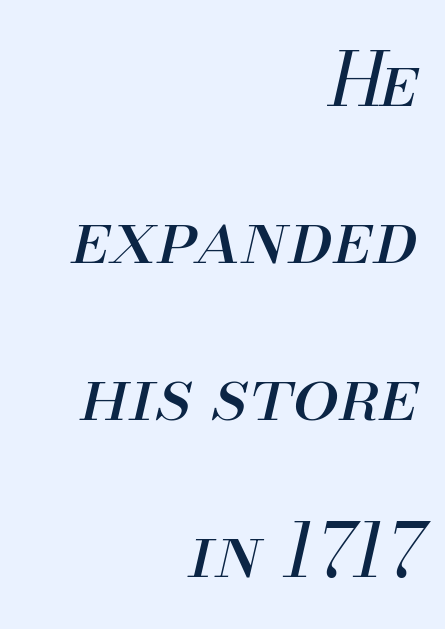
One glance says open: line gaps are wider than usual. Summary of weight: not heavy and not bold. You could not count columns in this text — the font is proportionally spaced. It's the slanting kind of type. Observe the ordinary spacing: letters are neighbours, not strangers.
